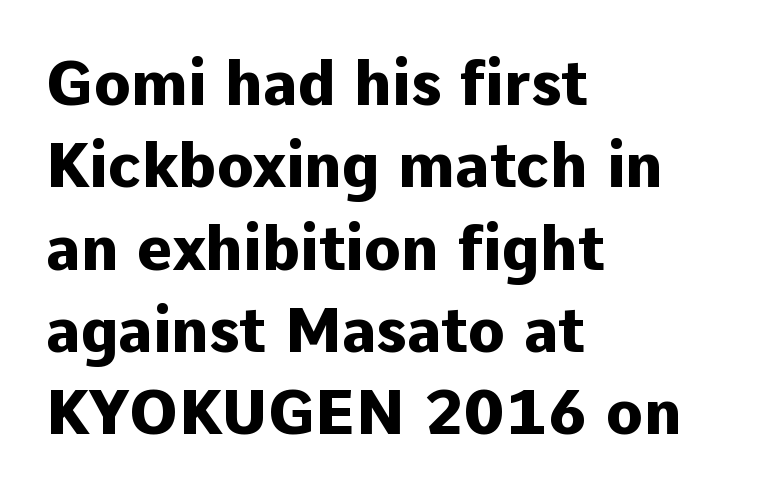
{"serif": "no", "italic": "no", "bold": "yes", "weight": "heavy", "width": "normal", "stroke_contrast": "low", "x_height": "medium", "monospaced": "no", "underline": "no", "align": "left", "line_spacing": "normal", "line_spacing_ratio": 1.35, "letter_spacing": "normal", "letter_spacing_em": 0.0, "glyph_px": 61}
